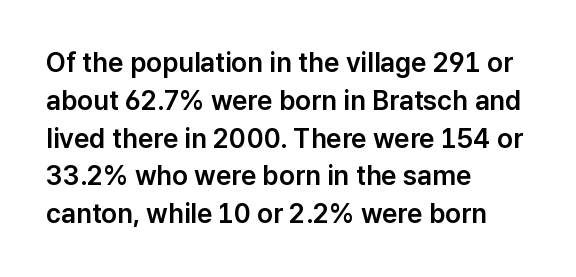
The ragged edge is on the right, which tells us the setting is flush left. Underline: absent. Does the leading feel generous? No, just average. The type is set solid horizontally, with unmodified tracking.
